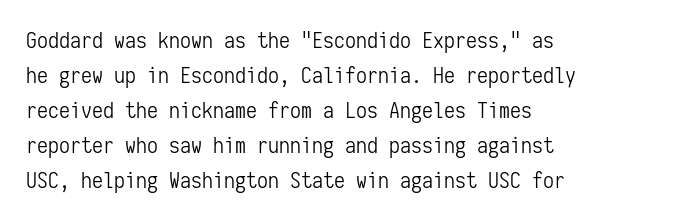
{"italic": "no", "bold": "no", "underline": "no", "align": "left", "line_spacing": "normal", "line_spacing_ratio": 1.59, "letter_spacing": "normal", "letter_spacing_em": 0.0, "glyph_px": 22}
